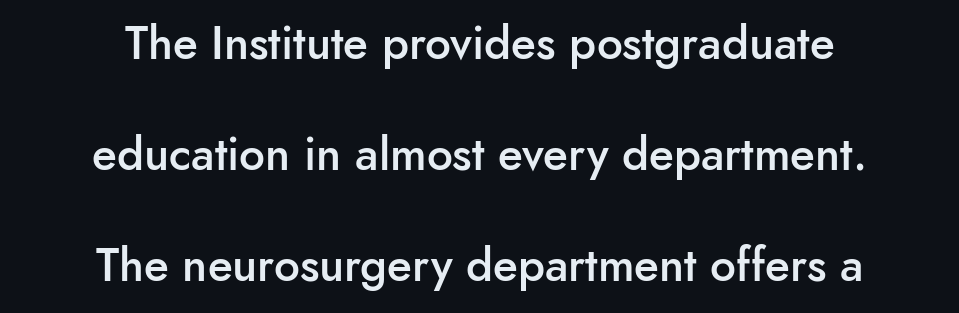
Students, note that the glyphs here touch the page at normal intervals. Examine the stroke ends and you'll find no serifs. The passage shown is not underscored anywhere. These lines are rendered in a variable-pitch font.
